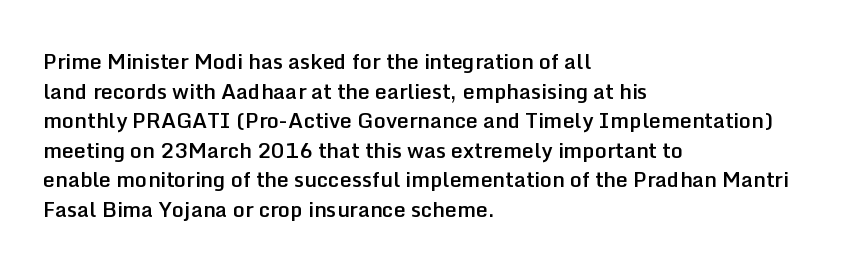
Q: Is the text bold? A: Semi-bold.
Q: Is the text italic (slanted)? A: No, it is upright.
Q: Is the text underlined? A: No.
Q: How is the paragraph aligned? A: Left-aligned.
Q: Is the spacing between letters normal or unusually wide? A: Normal.
Q: Is the spacing between lines tight, normal or loose? A: Normal.
